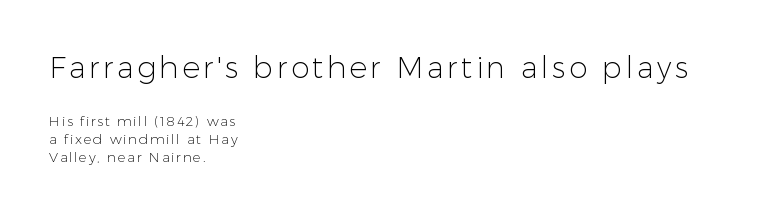
The image shows 30 px light sans-serif type, upright; set left-aligned, normal line spacing (1.29x), not underlined; the first (top) block is 2.14x larger; low stroke contrast and a medium x-height.
